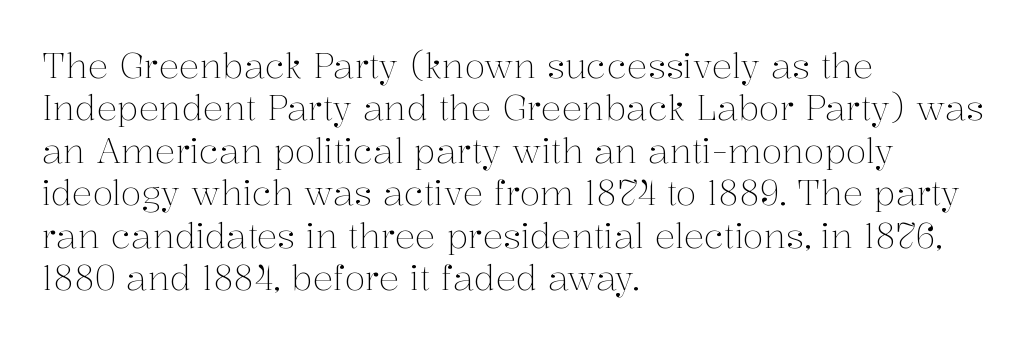
The image shows 34 px light serif type, upright; set left-aligned, normal line spacing (1.25x), normal letter spacing, not underlined; medium stroke contrast and a medium x-height.
